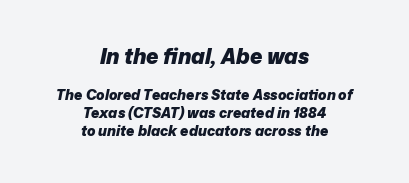
{"italic": "yes", "lean": "right", "slant_degrees": 12, "bold": "yes", "underline": "no", "align": "center", "line_spacing": "normal", "line_spacing_ratio": 1.27, "letter_spacing": "normal", "letter_spacing_em": 0.0, "larger_block": "first", "size_ratio": 1.5, "glyph_px": 21}
